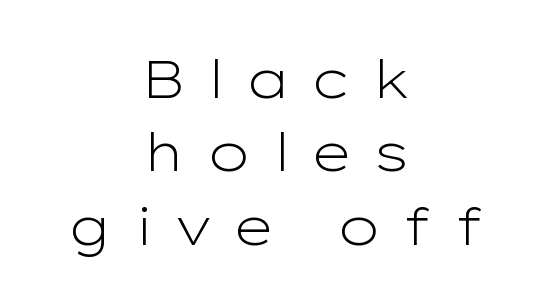
The image shows 52 px light, wide sans-serif type, upright; set centered, normal line spacing (1.41x), unusually wide letter spacing (+0.39 em), not underlined; low stroke contrast and a medium x-height.
